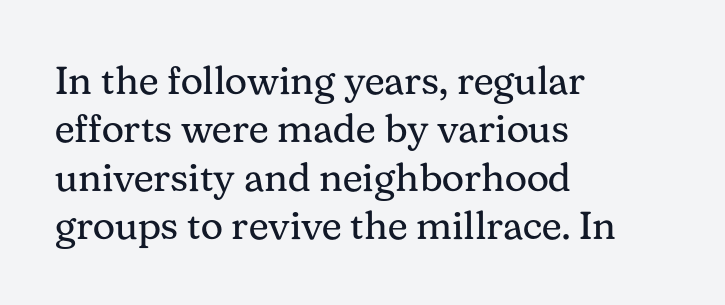
Q: Is the text bold? A: No.
Q: Is the text italic (slanted)? A: No, it is upright.
Q: Is the typeface a serif or a sans-serif typeface? A: Serif.
Q: Is the text underlined? A: No.
Q: How is the paragraph aligned? A: Left-aligned.
Q: Is the spacing between letters normal or unusually wide? A: Normal.
Q: Width (condensed, normal, or wide)? A: Normal.
Q: Stroke contrast? A: Medium.
Q: x-height? A: Medium.
Q: Monospaced? A: No.
